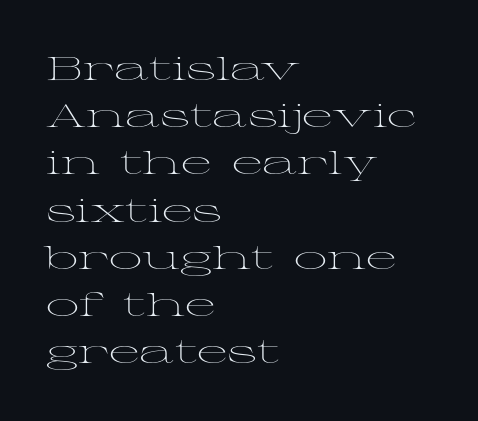
Q: Is the text bold? A: No.
Q: Is the text italic (slanted)? A: No, it is upright.
Q: Is the typeface a serif or a sans-serif typeface? A: Serif.
Q: Is the text underlined? A: No.
Q: How is the paragraph aligned? A: Left-aligned.
Q: Is the spacing between letters normal or unusually wide? A: Normal.
Q: Is the spacing between lines tight, normal or loose? A: Normal.
Q: Width (condensed, normal, or wide)? A: Wide.
Q: Stroke contrast? A: Medium.
Q: x-height? A: Medium.
Q: Monospaced? A: No.
